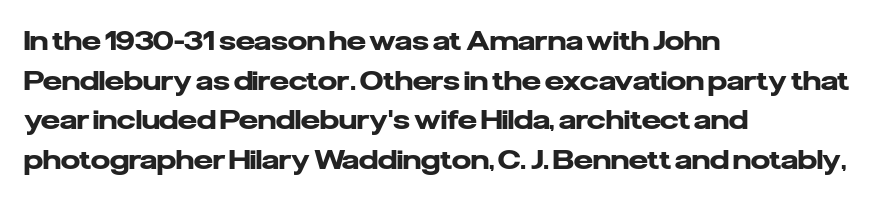
The image shows 27 px bold type, upright; set left-aligned, normal line spacing (1.47x), normal letter spacing, not underlined.
